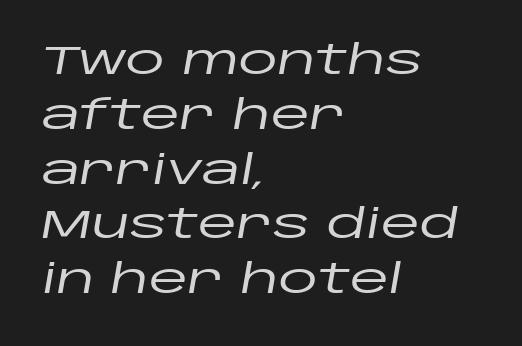
Do the characters align in a grid? No, the font is proportional. Does the lettering tilt? It does — this is italic. Teacher's note: observe the even left margin — that is flush-left alignment. Look at the tracking — it's just the regular setting, nothing added. Normally led — the rows are evenly, conventionally spaced.
